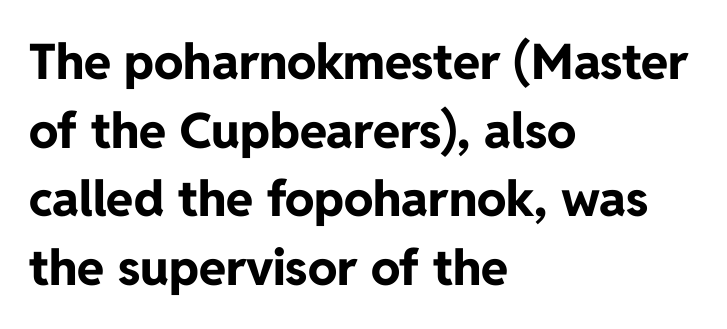
{"serif": "no", "italic": "no", "bold": "yes", "weight": "bold", "width": "normal", "stroke_contrast": "low", "x_height": "medium", "monospaced": "no", "underline": "no", "align": "left", "line_spacing": "normal", "line_spacing_ratio": 1.4, "letter_spacing": "normal", "letter_spacing_em": 0.0, "glyph_px": 49}
